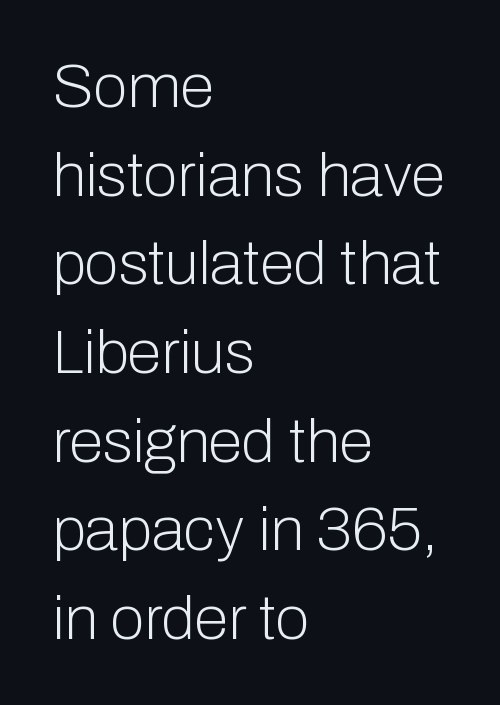
{"serif": "no", "italic": "no", "bold": "no", "weight": "light", "width": "normal", "stroke_contrast": "low", "x_height": "medium", "monospaced": "no", "underline": "no", "align": "left", "line_spacing": "normal", "line_spacing_ratio": 1.43, "letter_spacing": "normal", "letter_spacing_em": 0.0, "glyph_px": 62}
